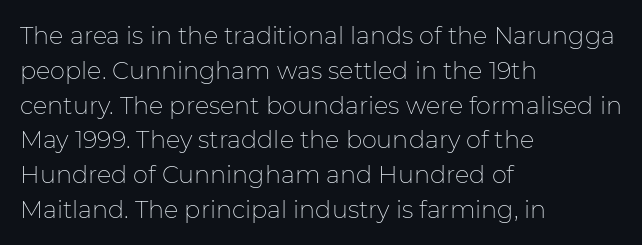
Q: Is the text bold? A: No.
Q: Is the text italic (slanted)? A: No, it is upright.
Q: Is the text underlined? A: No.
Q: How is the paragraph aligned? A: Left-aligned.
Q: Is the spacing between letters normal or unusually wide? A: Normal.
Q: Is the spacing between lines tight, normal or loose? A: Normal.
